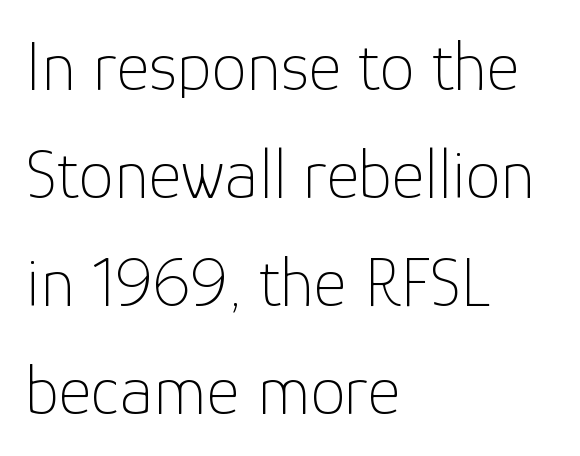
{"serif": "no", "italic": "no", "bold": "no", "weight": "thin", "width": "normal", "stroke_contrast": "low", "x_height": "medium", "monospaced": "no", "underline": "no", "align": "left", "line_spacing": "normal", "line_spacing_ratio": 1.52, "letter_spacing": "normal", "letter_spacing_em": 0.0, "glyph_px": 71}
